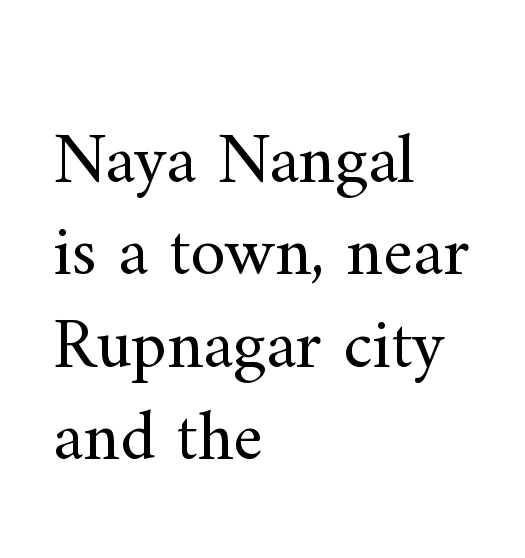
{"serif": "yes", "italic": "no", "bold": "no", "weight": "regular", "width": "normal", "stroke_contrast": "medium", "x_height": "small", "monospaced": "no", "underline": "no", "align": "left", "line_spacing": "normal", "line_spacing_ratio": 1.3, "letter_spacing": "normal", "letter_spacing_em": 0.0, "glyph_px": 71}
